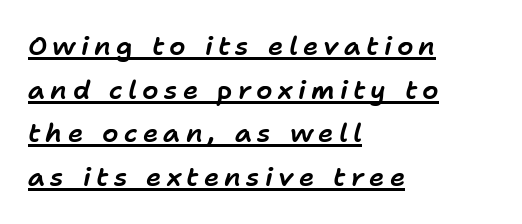
Q: Is the text italic (slanted)? A: Yes, it leans right by about 11 degrees.
Q: Is the text underlined? A: Yes.
Q: How is the paragraph aligned? A: Left-aligned.
Q: Is the spacing between letters normal or unusually wide? A: Unusually wide.
Q: Is the spacing between lines tight, normal or loose? A: Normal.
